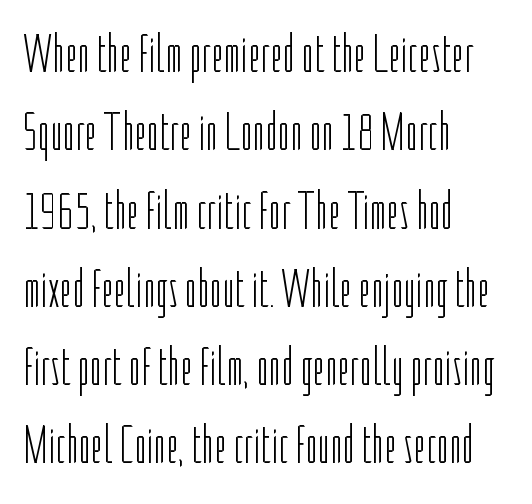
The image shows 54 px light, condensed sans-serif type, upright; set left-aligned, normal line spacing (1.45x), normal letter spacing, not underlined; low stroke contrast and a medium x-height.
